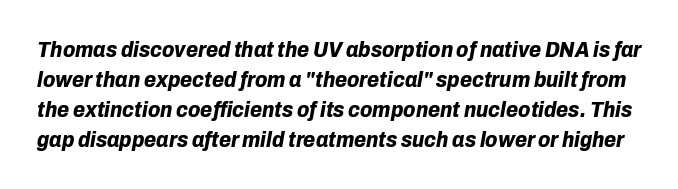
The image shows 22 px bold type, italic (leaning right); set normal line spacing (1.36x), normal letter spacing, not underlined.
